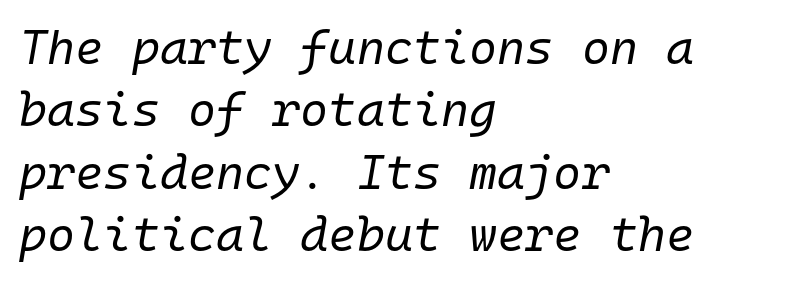
Q: Is the text bold? A: No.
Q: Is the text italic (slanted)? A: Yes, it leans right by about 10 degrees.
Q: Is the text underlined? A: No.
Q: How is the paragraph aligned? A: Left-aligned.
Q: Is the spacing between letters normal or unusually wide? A: Normal.
Q: Is the spacing between lines tight, normal or loose? A: Normal.
Q: Width (condensed, normal, or wide)? A: Normal.
Q: Stroke contrast? A: Low.
Q: x-height? A: Medium.
Q: Monospaced? A: Yes.
